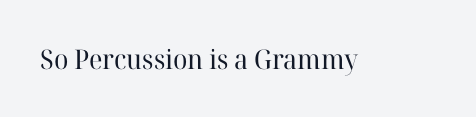
Q: Is the text bold? A: No.
Q: Is the text italic (slanted)? A: No, it is upright.
Q: Is the text underlined? A: No.
Q: Is the spacing between letters normal or unusually wide? A: Normal.
